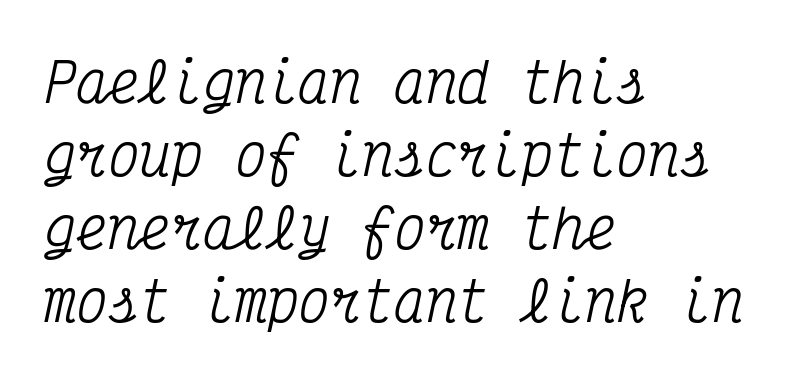
The image shows 53 px condensed serif type, italic (leaning right), monospaced; set left-aligned, normal line spacing (1.38x), normal letter spacing, not underlined; medium stroke contrast and a medium x-height.
